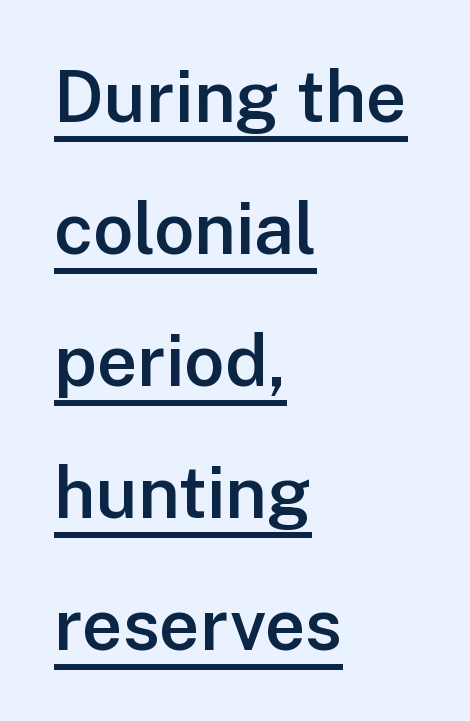
If you drew a line through each stem, it would be perfectly vertical. Weight: semibold (demi). Line beginnings align vertically; line endings do not. Does a line run under the words? Yes, clearly. Note: no serifs on the glyphs. The letterforms sit shoulder to shoulder at normal distance.
